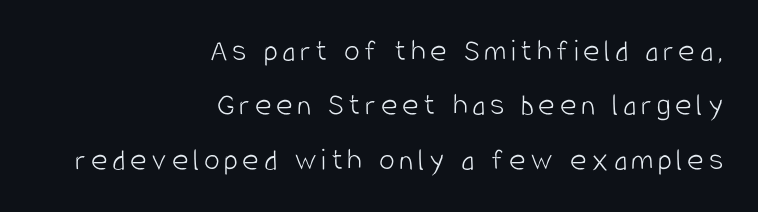
Weight: regular or lighter. This sample uses a sans-serif face. Every stem runs plumb, perpendicular to the baseline. A flush-right, rag-left setting is used for this passage. Successive baselines arrive at the customary interval.
